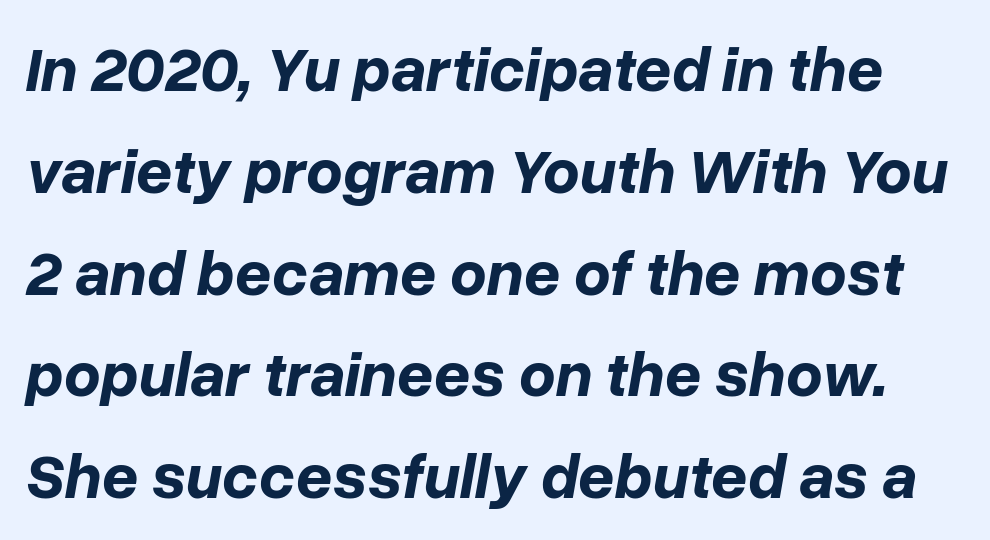
Nothing unusual about the tracking: characters are spaced as the font intends. The face used here has a pronounced slope to its letters. Does the leading feel generous? No, just average. The face used here is proportionally spaced, like ordinary book or web type. The specimen omits any rule beneath the text block's lines. The characters look thick and weighty, a clear bold.
